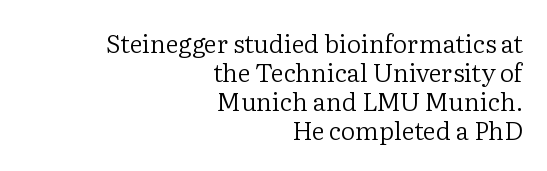
Q: Is the text bold? A: No.
Q: Is the text italic (slanted)? A: No, it is upright.
Q: Is the text underlined? A: No.
Q: How is the paragraph aligned? A: Right-aligned.
Q: Is the spacing between letters normal or unusually wide? A: Normal.
